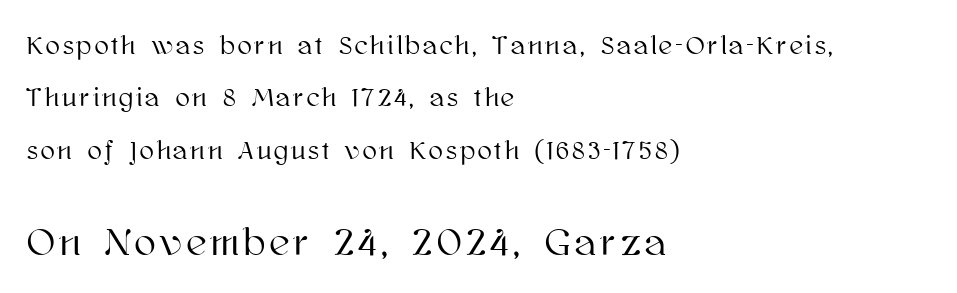
{"italic": "no", "width": "normal", "stroke_contrast": "high", "x_height": "medium", "monospaced": "no", "underline": "no", "align": "left", "line_spacing": "loose", "line_spacing_ratio": 2.01, "larger_block": "second", "size_ratio": 1.5, "glyph_px": 39}
